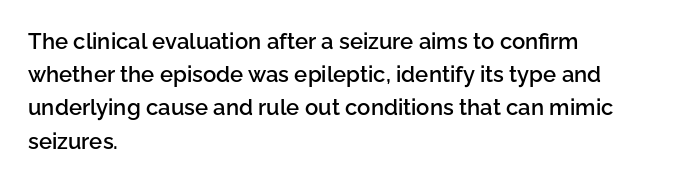
The words here are not underlined. Each new line begins a customary step beneath the previous one. These lines were composed using upright roman letters. In CSS terms this would be text-align: left. Compared with typical body copy, the letter spacing here is the same. This is the in-between weight designers call semibold or demi.
